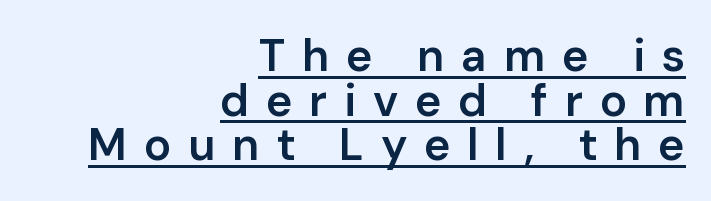
Notice how a bar underscores the lettering throughout. Weight check: semibold — heavier than regular, not quite bold. These lines stack with their right ends in a neat column. Interline gaps are noticeably narrow in this sample. Think of a printed novel: that variable character pitch is what you see here.
